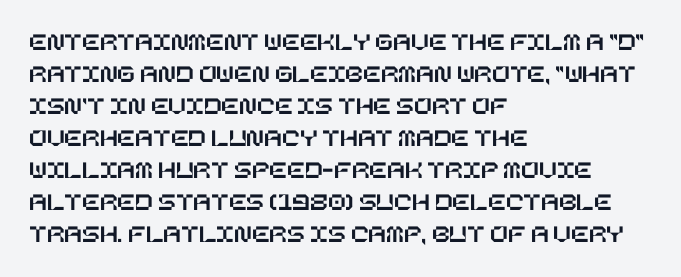
{"italic": "no", "underline": "no", "align": "left", "line_spacing_ratio": 1.23, "letter_spacing": "normal", "letter_spacing_em": 0.0, "glyph_px": 26}
